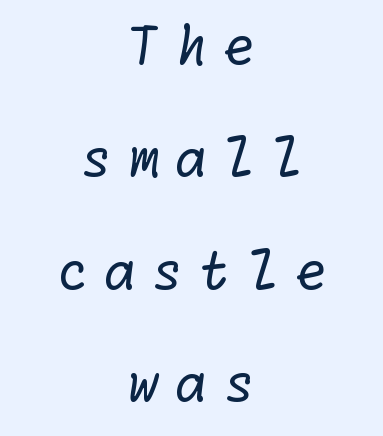
The image shows 52 px regular-weight sans-serif type; set centered, loose line spacing (2.16x), unusually wide letter spacing (+0.3 em), not underlined; low stroke contrast and a medium x-height.
